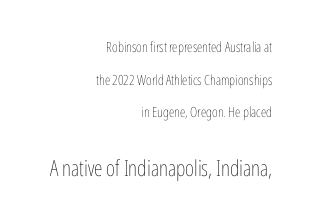
{"italic": "no", "bold": "no", "underline": "no", "align": "right", "line_spacing": "loose", "line_spacing_ratio": 2.33, "letter_spacing": "normal", "letter_spacing_em": 0.0, "larger_block": "second", "size_ratio": 1.57, "glyph_px": 22}
